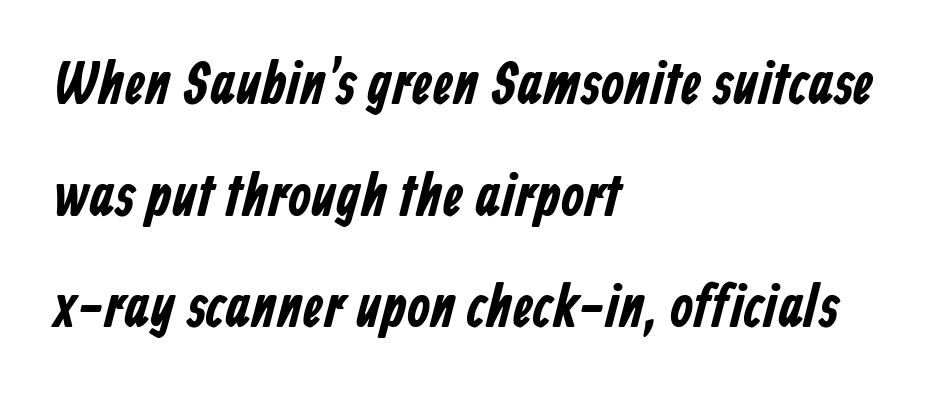
The image shows 59 px condensed sans-serif type; set left-aligned, line spacing 1.89x, normal letter spacing, not underlined; low stroke contrast and a medium x-height.
